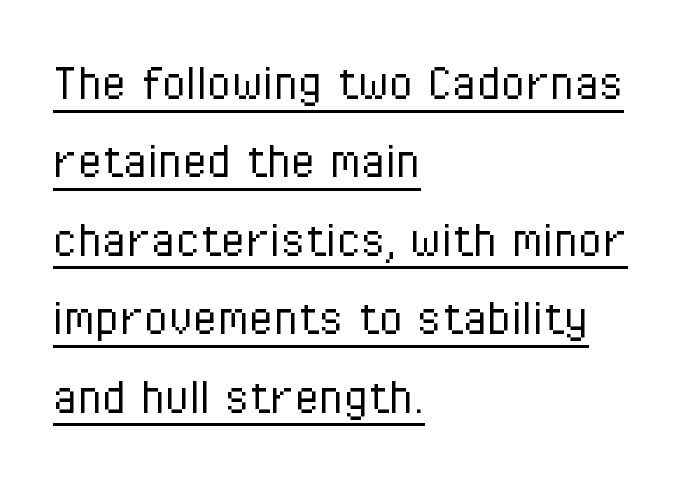
A quiet, ordinary-to-light weight characterises the typeface. Compared with undecorated copy, this sample adds a rule below the words. Between one letter and the next there's only the usual sliver of space. Reading down the block, your eye returns to a fixed left position each line.
